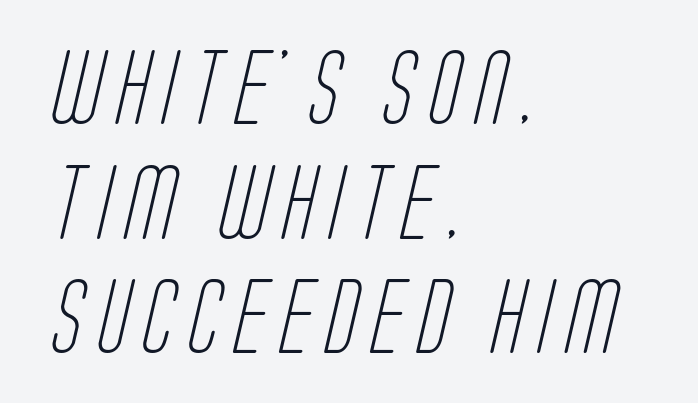
{"serif": "no", "bold": "no", "weight": "light", "width": "condensed", "stroke_contrast": "low", "x_height": "large", "monospaced": "no", "underline": "no", "align": "left", "line_spacing": "normal", "line_spacing_ratio": 1.55, "glyph_px": 74}
